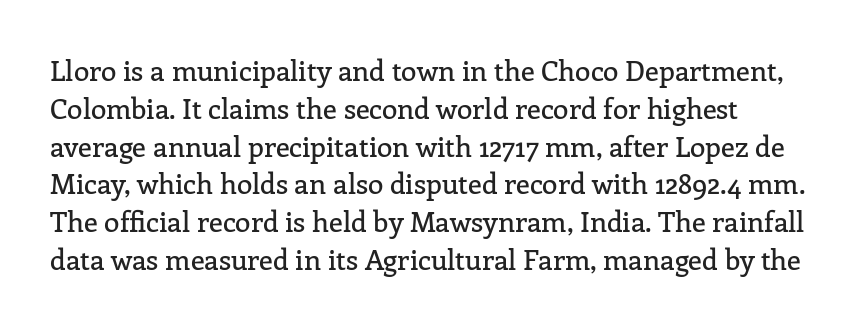
The image shows 28 px serif type, upright; set normal line spacing (1.35x), normal letter spacing, not underlined; low stroke contrast and a medium x-height.
